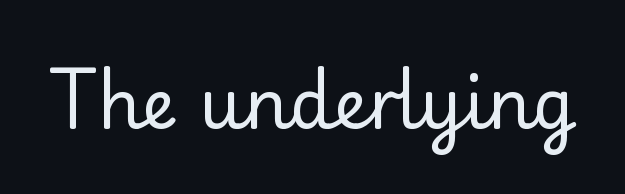
The image shows 69 px regular-weight sans-serif type, upright; set normal letter spacing, not underlined; low stroke contrast and a small x-height.
